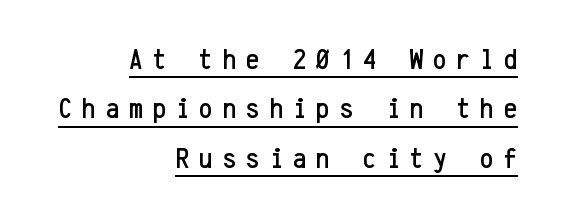
Q: Is the text italic (slanted)? A: No, it is upright.
Q: Is the typeface a serif or a sans-serif typeface? A: Sans-serif.
Q: Is the text underlined? A: Yes.
Q: How is the paragraph aligned? A: Right-aligned.
Q: Is the spacing between letters normal or unusually wide? A: Unusually wide.
Q: Is the spacing between lines tight, normal or loose? A: Normal.
Q: Width (condensed, normal, or wide)? A: Condensed.
Q: Stroke contrast? A: Low.
Q: x-height? A: Medium.
Q: Monospaced? A: Yes.
